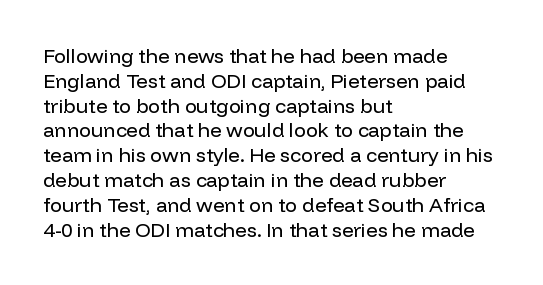
The image shows 20 px text type, upright; set left-aligned, line spacing 1.24x, normal letter spacing, not underlined.
